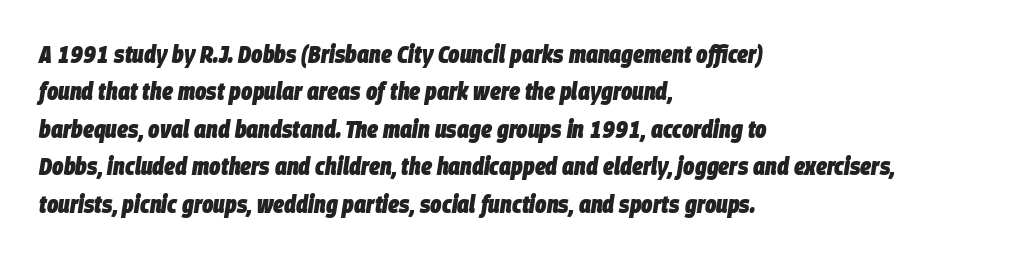
Leading: standard. Standard letterfit; no display-style spreading of the glyphs. The letters are slanted; this is an italic face. Decoration check: the copy has no underline. The passage is arranged the way most books set body copy — flush left.
